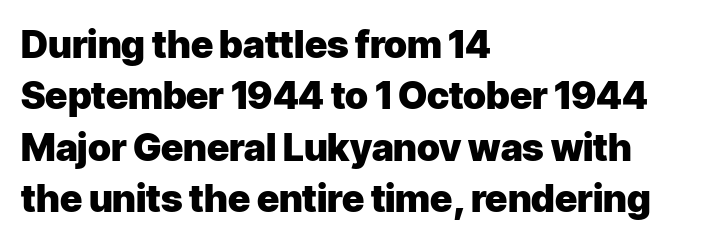
Is the block centered? No — it sits flush against the left margin. This sample uses an upright cut, with every glyph sitting square on the baseline. This rendering leaves character spacing at its baseline value. Typographically, this falls in the sans-serif category. Glance below the letters and you will spot only blank space. Notice how descenders clear the ascenders below comfortably — that's standard leading.
